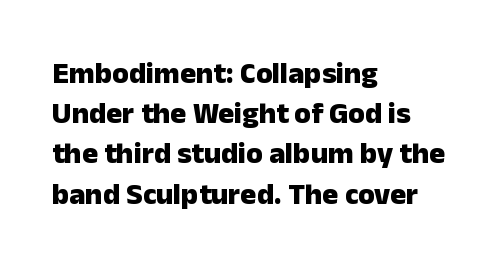
The image shows 30 px heavy sans-serif type, upright; set left-aligned, normal line spacing (1.34x), normal letter spacing, not underlined; low stroke contrast and a medium x-height.
